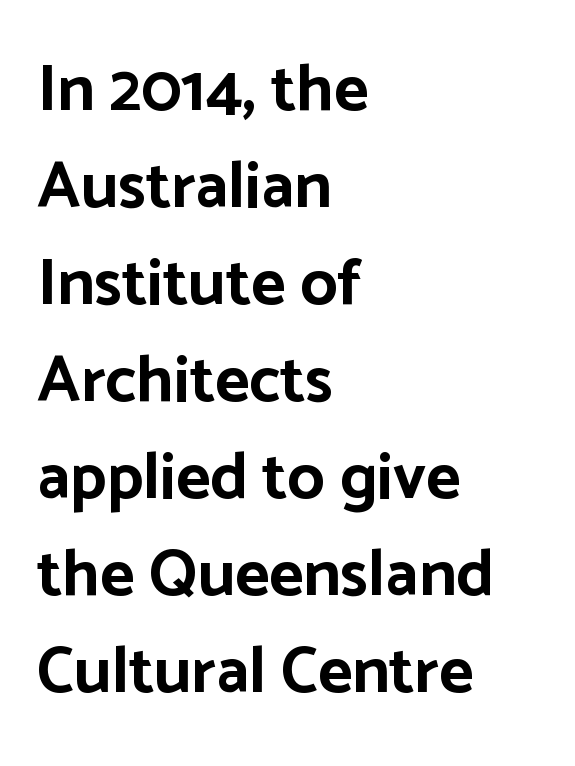
Q: Is the text bold? A: Yes.
Q: Is the text italic (slanted)? A: No, it is upright.
Q: Is the typeface a serif or a sans-serif typeface? A: Sans-serif.
Q: Is the text underlined? A: No.
Q: How is the paragraph aligned? A: Left-aligned.
Q: Is the spacing between letters normal or unusually wide? A: Normal.
Q: Is the spacing between lines tight, normal or loose? A: Normal.
Q: Width (condensed, normal, or wide)? A: Normal.
Q: Stroke contrast? A: Low.
Q: x-height? A: Medium.
Q: Monospaced? A: No.
